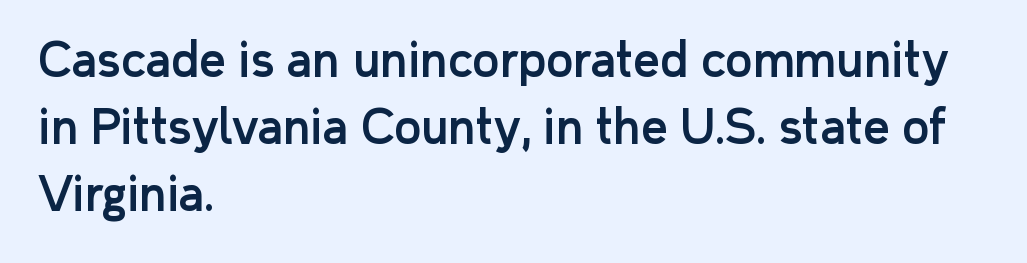
Q: Is the text italic (slanted)? A: No, it is upright.
Q: Is the typeface a serif or a sans-serif typeface? A: Sans-serif.
Q: Is the text underlined? A: No.
Q: How is the paragraph aligned? A: Left-aligned.
Q: Is the spacing between letters normal or unusually wide? A: Normal.
Q: Is the spacing between lines tight, normal or loose? A: Normal.
Q: Width (condensed, normal, or wide)? A: Normal.
Q: Stroke contrast? A: Low.
Q: x-height? A: Medium.
Q: Monospaced? A: No.
